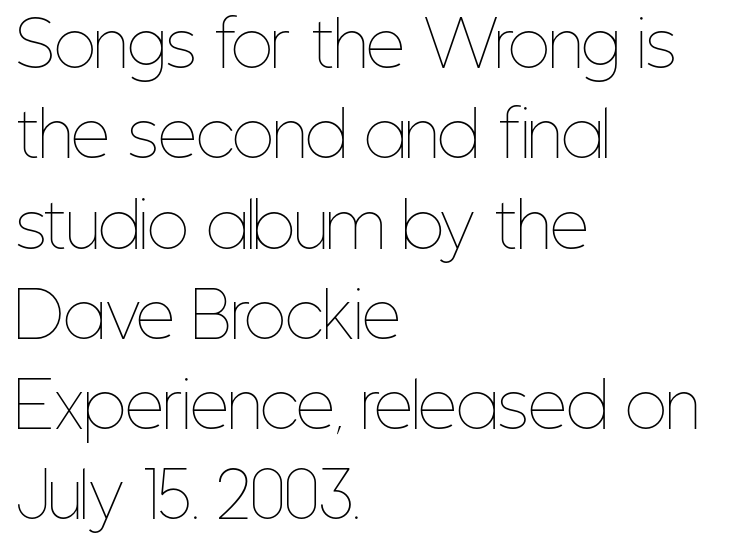
Q: Is the text bold? A: No.
Q: Is the text italic (slanted)? A: No, it is upright.
Q: Is the text underlined? A: No.
Q: How is the paragraph aligned? A: Left-aligned.
Q: Is the spacing between letters normal or unusually wide? A: Normal.
Q: Is the spacing between lines tight, normal or loose? A: Normal.
Q: Width (condensed, normal, or wide)? A: Condensed.
Q: Stroke contrast? A: Low.
Q: x-height? A: Medium.
Q: Monospaced? A: No.
